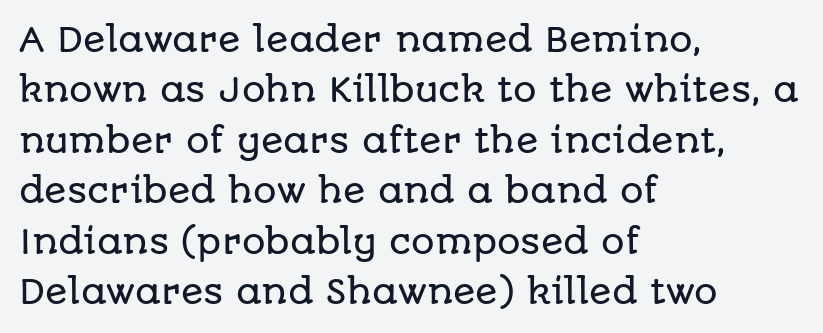
{"serif": "no", "italic": "no", "width": "normal", "stroke_contrast": "low", "x_height": "large", "monospaced": "no", "underline": "no", "align": "left", "line_spacing": "normal", "line_spacing_ratio": 1.53, "letter_spacing": "normal", "letter_spacing_em": 0.0, "glyph_px": 33}
